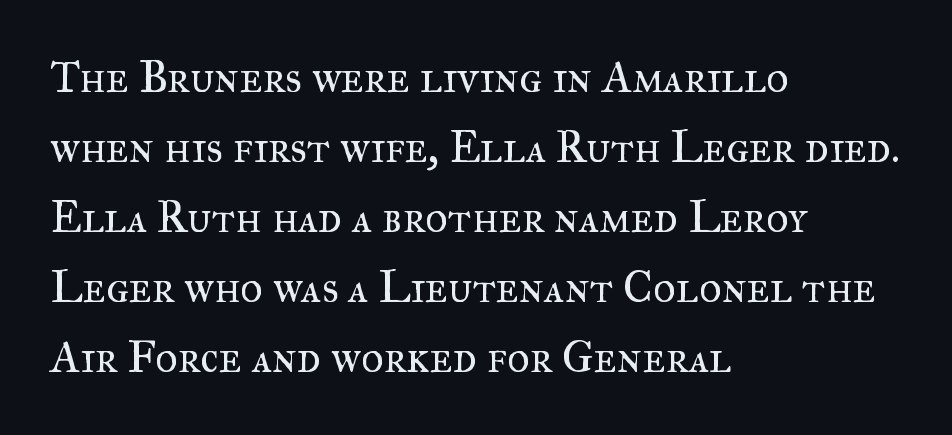
Q: Is the text bold? A: No.
Q: Is the text italic (slanted)? A: No, it is upright.
Q: Is the typeface a serif or a sans-serif typeface? A: Serif.
Q: Is the text underlined? A: No.
Q: How is the paragraph aligned? A: Left-aligned.
Q: Is the spacing between letters normal or unusually wide? A: Normal.
Q: Is the spacing between lines tight, normal or loose? A: Normal.
Q: Width (condensed, normal, or wide)? A: Normal.
Q: Stroke contrast? A: Medium.
Q: x-height? A: Small.
Q: Monospaced? A: No.
